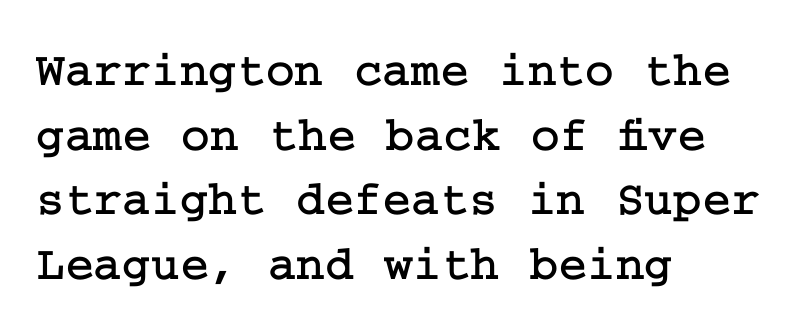
The image shows 49 px serif type, upright; set left-aligned, normal line spacing (1.32x), normal letter spacing, not underlined; low stroke contrast and a medium x-height.
